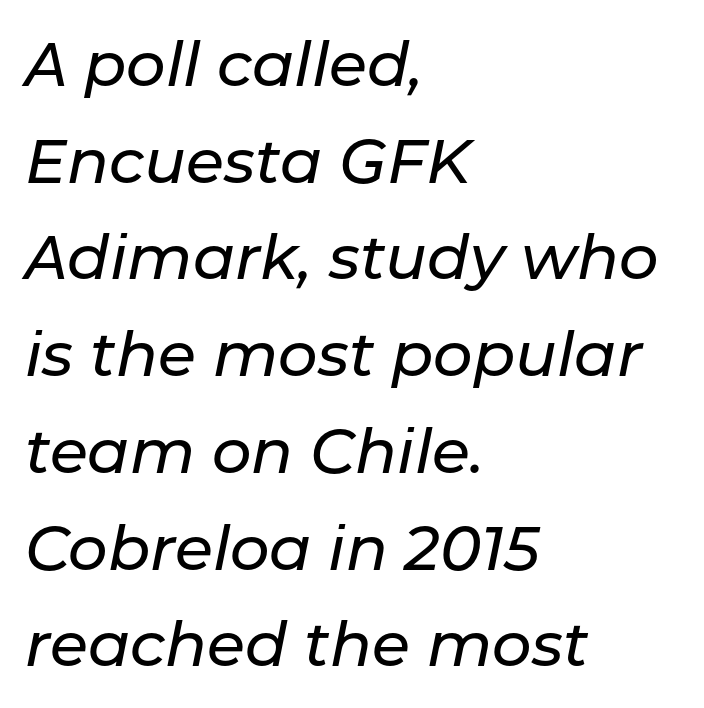
Q: Is the text italic (slanted)? A: Yes, it leans right by about 11 degrees.
Q: Is the text underlined? A: No.
Q: How is the paragraph aligned? A: Left-aligned.
Q: Is the spacing between letters normal or unusually wide? A: Normal.
Q: Is the spacing between lines tight, normal or loose? A: Normal.
Q: Width (condensed, normal, or wide)? A: Normal.
Q: Stroke contrast? A: Low.
Q: x-height? A: Medium.
Q: Monospaced? A: No.
